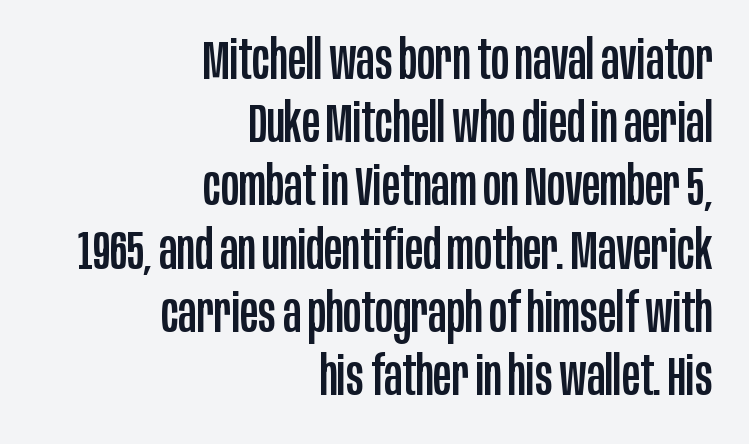
The string is rendered with underlining switched off. Nope, no serifs anywhere on these letters. These lines stack with their right ends in a neat column. These lines are rendered in a variable-pitch font.
